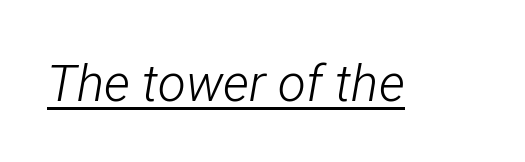
{"italic": "yes", "lean": "right", "slant_degrees": 12, "bold": "no", "weight": "light", "width": "condensed", "stroke_contrast": "low", "x_height": "medium", "monospaced": "no", "underline": "yes", "letter_spacing": "normal", "letter_spacing_em": 0.0, "glyph_px": 51}
